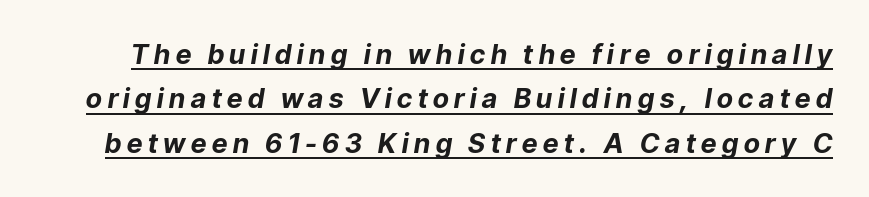
Q: Is the text bold? A: Yes.
Q: Is the text italic (slanted)? A: Yes, it leans right by about 9 degrees.
Q: Is the text underlined? A: Yes.
Q: Is the spacing between letters normal or unusually wide? A: Unusually wide.
Q: Is the spacing between lines tight, normal or loose? A: Normal.
